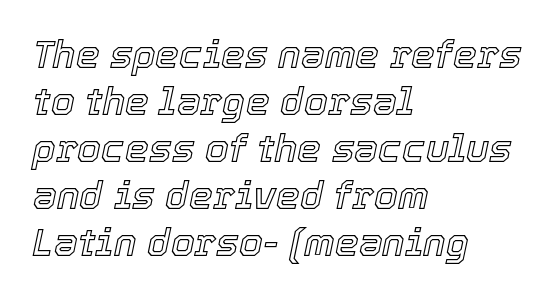
Q: Is the text italic (slanted)? A: Yes, it leans right by about 12 degrees.
Q: Is the text underlined? A: No.
Q: How is the paragraph aligned? A: Left-aligned.
Q: Is the spacing between letters normal or unusually wide? A: Normal.
Q: Width (condensed, normal, or wide)? A: Normal.
Q: x-height? A: Medium.
Q: Monospaced? A: No.
